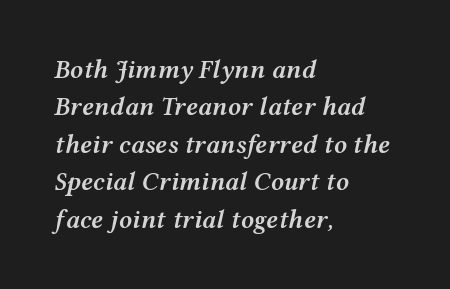
These lines carry some extra weight — a demibold, not a full bold. The lettering tilts uniformly, giving the passage an italic look. This rendering features lettering with no underline. These lines keep a tight, regular rhythm from letter to letter. Rows of type keep a routine distance in the vertical direction.
